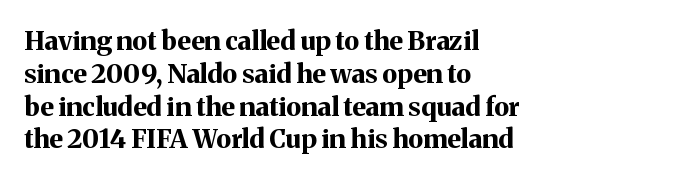
Q: Is the text bold? A: Yes.
Q: Is the text italic (slanted)? A: No, it is upright.
Q: Is the text underlined? A: No.
Q: How is the paragraph aligned? A: Left-aligned.
Q: Is the spacing between letters normal or unusually wide? A: Normal.
Q: Is the spacing between lines tight, normal or loose? A: Normal.
